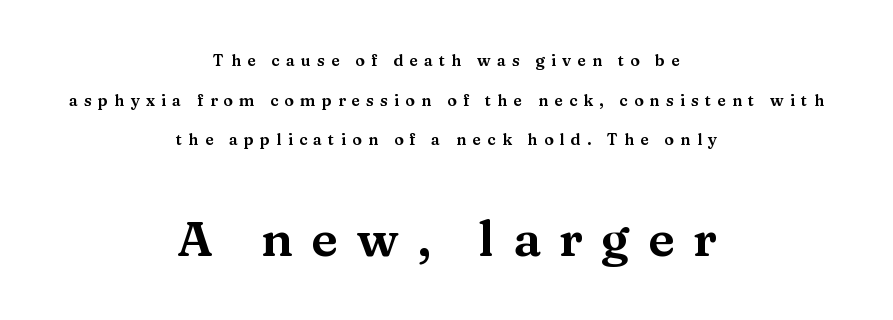
Scale increases going downward across the two blocks. Each word looks stretched out because of the extra space between its letters. The specimen reads as upright at a glance. Neither beginnings nor endings align; midpoints do.
